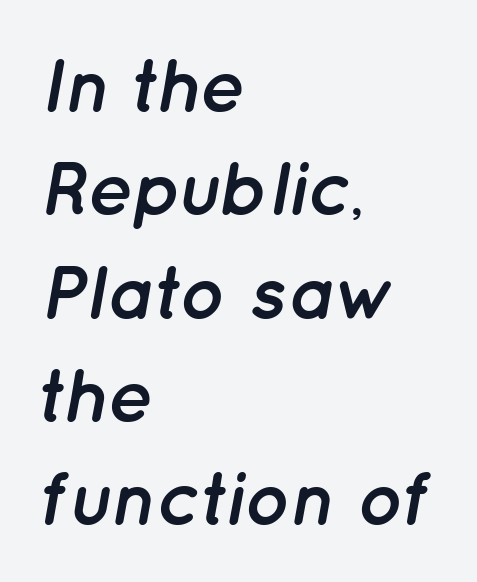
Between one letter and the next there's only the usual sliver of space. Each letter keeps its own natural width here, so spacing adapts to shape. Italic: yes, the glyphs are oblique. The gap between lines stays unmarked. Weight check: bold — yes, fully. This sample is left-justified, so line endings fall wherever the words run out.
